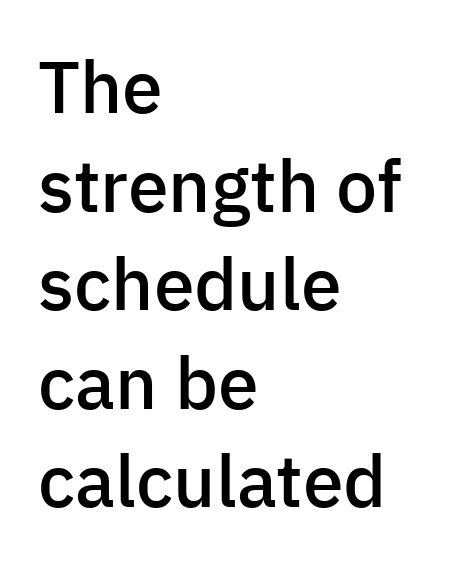
The image shows 73 px semibold sans-serif type, upright; set left-aligned, normal line spacing (1.35x), normal letter spacing, not underlined; low stroke contrast and a medium x-height.
